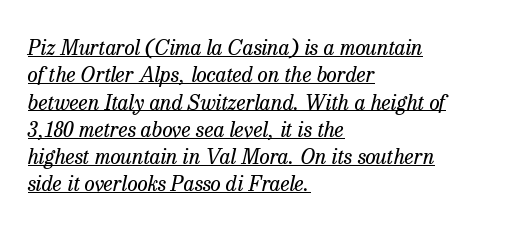
The image shows 21 px text type, italic (leaning right); set left-aligned, normal line spacing (1.3x), normal letter spacing, underlined.
